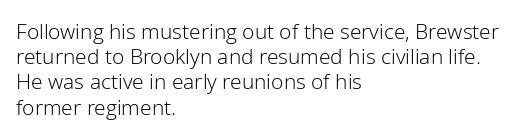
{"italic": "no", "bold": "no", "underline": "no", "align": "left", "line_spacing_ratio": 1.2, "letter_spacing": "normal", "letter_spacing_em": 0.0, "glyph_px": 21}
